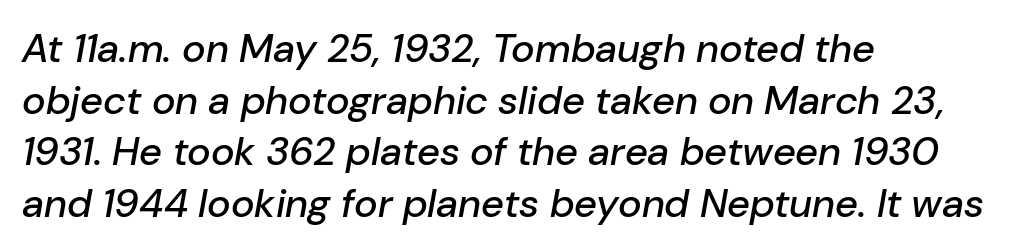
Inter-character spacing is left at the font's built-in metrics. The words here are not underlined. Alignment: flush left. This is oblique type, the kind used for emphasis or titles.
